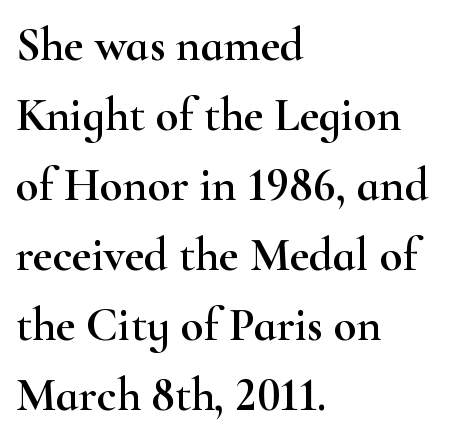
Q: Is the text italic (slanted)? A: No, it is upright.
Q: Is the typeface a serif or a sans-serif typeface? A: Serif.
Q: Is the text underlined? A: No.
Q: How is the paragraph aligned? A: Left-aligned.
Q: Is the spacing between letters normal or unusually wide? A: Normal.
Q: Is the spacing between lines tight, normal or loose? A: Normal.
Q: Width (condensed, normal, or wide)? A: Wide.
Q: Stroke contrast? A: High.
Q: x-height? A: Small.
Q: Monospaced? A: No.
